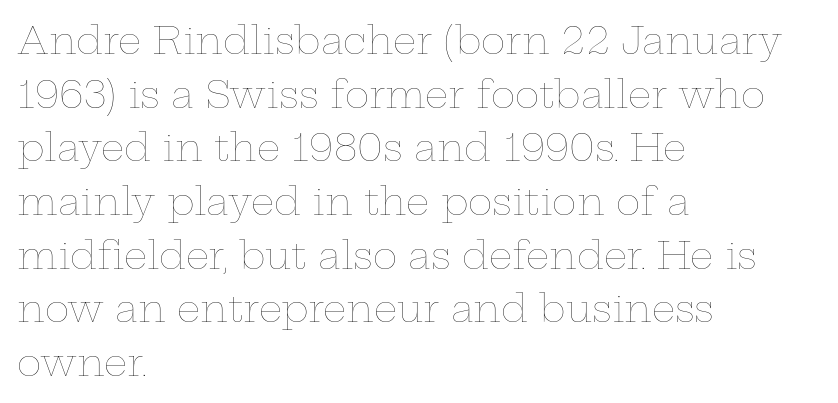
The image shows 37 px thin, wide type, upright; set left-aligned, normal line spacing (1.45x), normal letter spacing, not underlined; low stroke contrast and a medium x-height.
